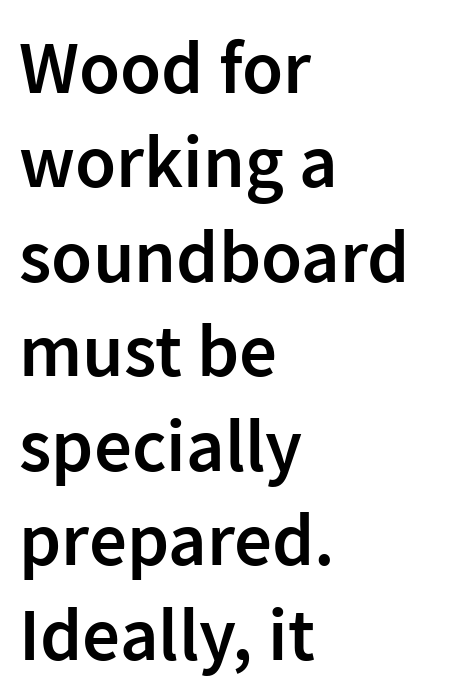
Serif or sans? Sans — the stroke terminals are bare. Summary of weight: moderately heavy, a semibold. The tracking reads as untouched default to a designer's eye. Characters remain perfectly vertical along every line. All the whitespace from short lines collects on the right.
